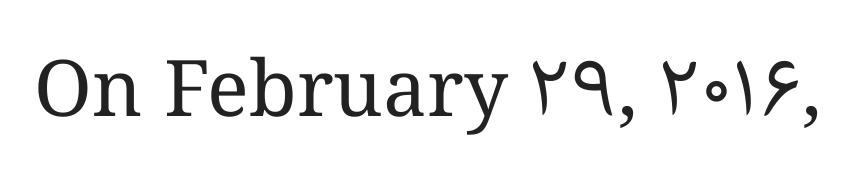
{"italic": "no", "bold": "no", "weight": "regular", "width": "normal", "stroke_contrast": "medium", "x_height": "medium", "monospaced": "no", "underline": "no", "letter_spacing": "normal", "letter_spacing_em": 0.0, "glyph_px": 78}
